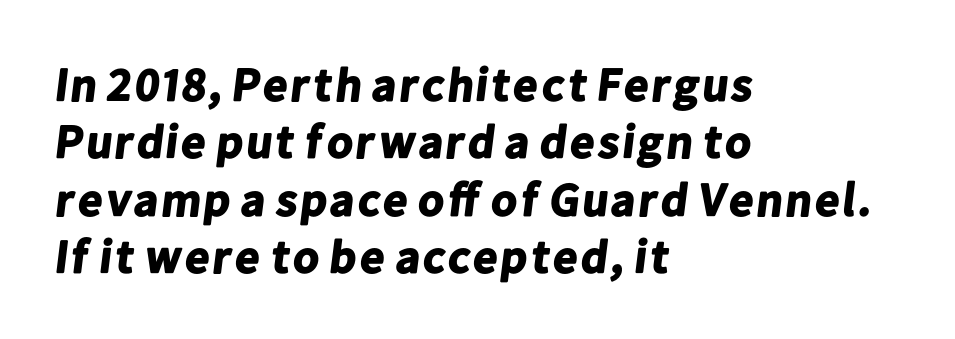
Examine the stroke ends and you'll find no serifs. Notice how thick the strokes are: this is what a full bold looks like. Here the designer chose a conventional face with non-uniform glyph widths. Observe the ordinary spacing: letters are neighbours, not strangers. Where is the straight margin? On the left. Has an underline been added? It has not.
